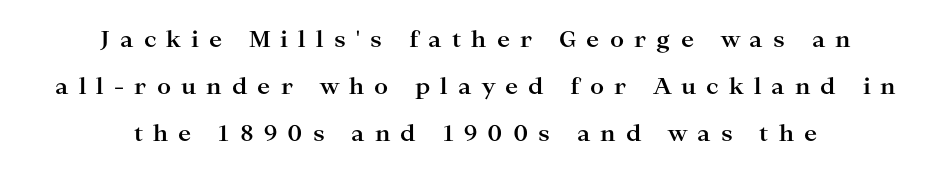
{"italic": "no", "bold": "yes", "underline": "no", "align": "center", "line_spacing": "loose", "line_spacing_ratio": 2.13, "letter_spacing": "wide", "letter_spacing_em": 0.46, "glyph_px": 22}
